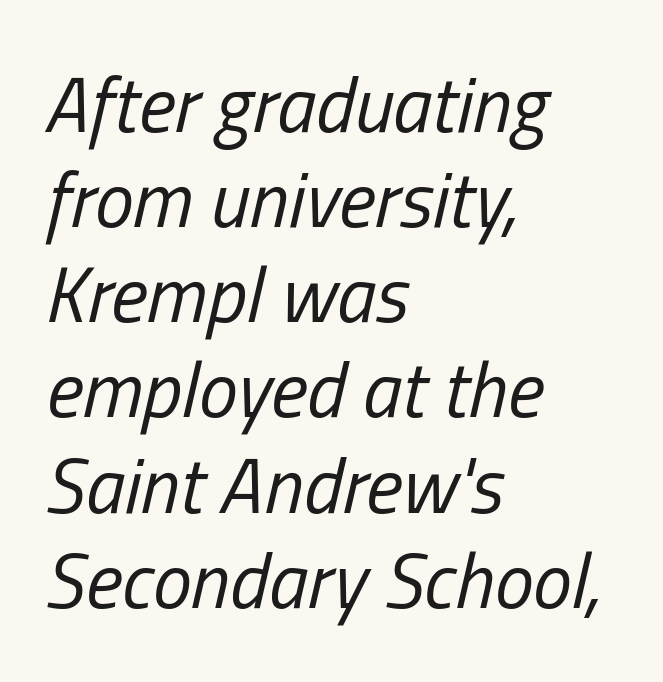
Q: Is the text bold? A: No.
Q: Is the text italic (slanted)? A: Yes, it leans right by about 13 degrees.
Q: Is the text underlined? A: No.
Q: How is the paragraph aligned? A: Left-aligned.
Q: Is the spacing between letters normal or unusually wide? A: Normal.
Q: Width (condensed, normal, or wide)? A: Condensed.
Q: Stroke contrast? A: Low.
Q: x-height? A: Medium.
Q: Monospaced? A: No.
